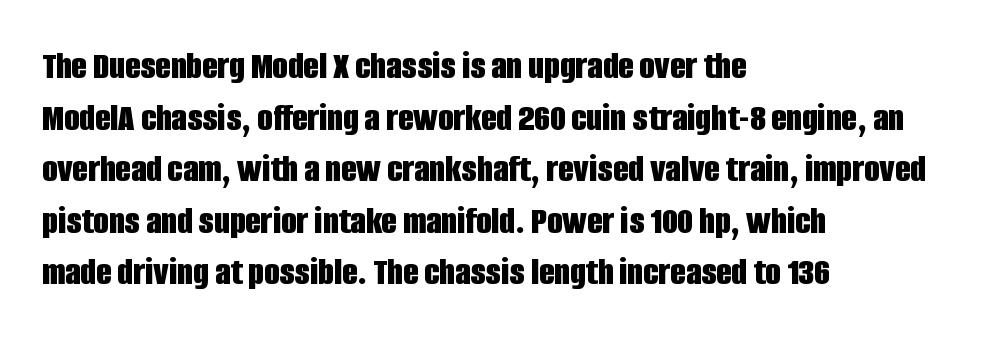
Q: Is the text bold? A: Yes.
Q: Is the text italic (slanted)? A: No, it is upright.
Q: Is the typeface a serif or a sans-serif typeface? A: Sans-serif.
Q: Is the text underlined? A: No.
Q: How is the paragraph aligned? A: Left-aligned.
Q: Is the spacing between letters normal or unusually wide? A: Normal.
Q: Is the spacing between lines tight, normal or loose? A: Normal.
Q: Width (condensed, normal, or wide)? A: Condensed.
Q: Stroke contrast? A: Low.
Q: x-height? A: Large.
Q: Monospaced? A: No.
